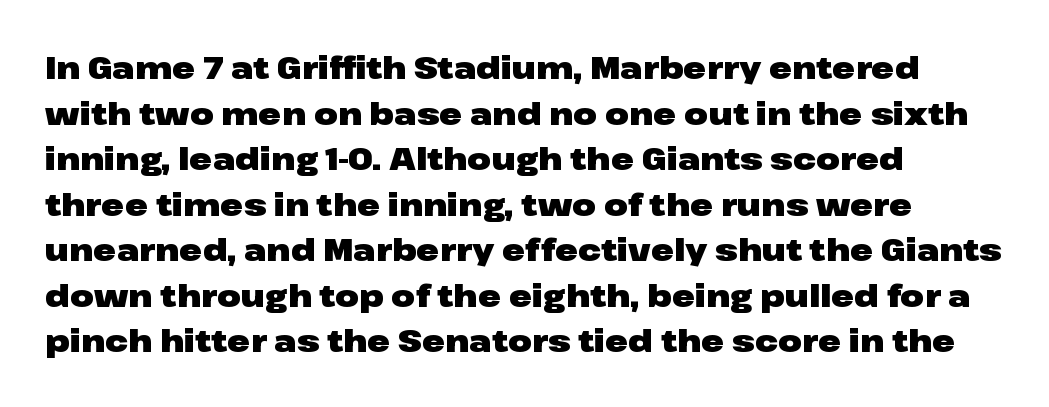
{"serif": "no", "italic": "no", "bold": "yes", "weight": "heavy", "width": "wide", "stroke_contrast": "low", "x_height": "medium", "monospaced": "no", "underline": "no", "align": "left", "line_spacing": "normal", "line_spacing_ratio": 1.47, "letter_spacing": "normal", "letter_spacing_em": 0.0, "glyph_px": 31}
